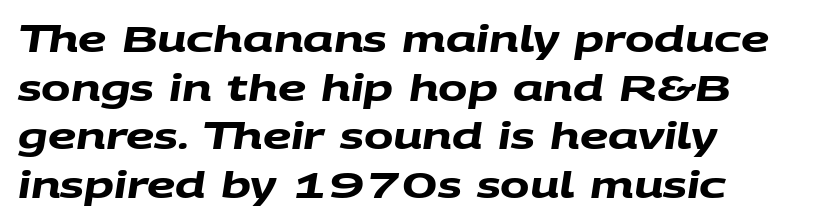
{"serif": "no", "bold": "yes", "weight": "heavy", "width": "wide", "stroke_contrast": "medium", "x_height": "large", "monospaced": "no", "underline": "no", "align": "left", "line_spacing": "normal", "line_spacing_ratio": 1.39, "letter_spacing": "normal", "letter_spacing_em": 0.0, "glyph_px": 35}
